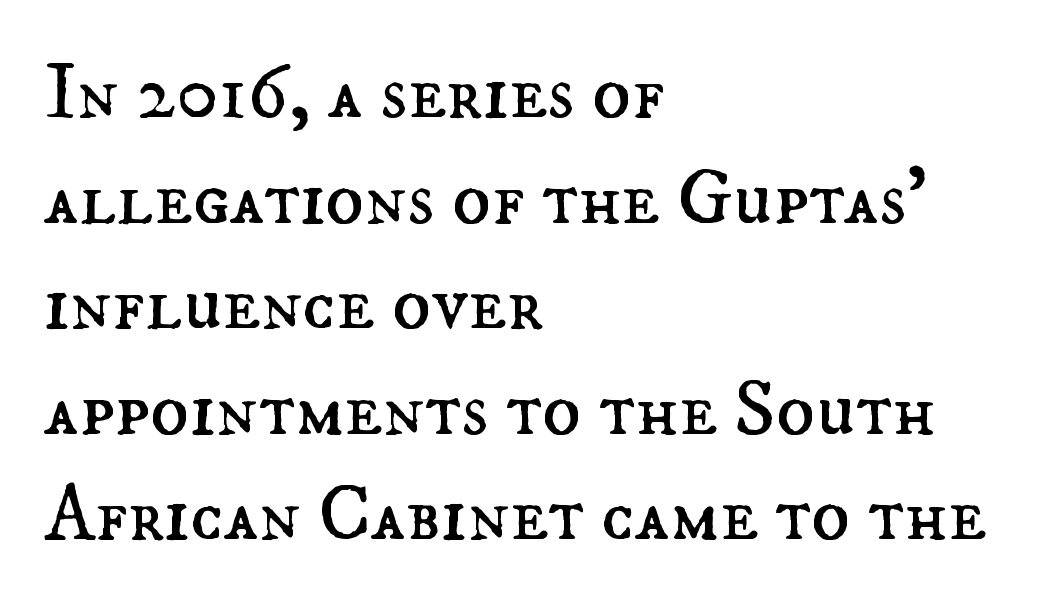
Q: Is the text bold? A: No.
Q: Is the text italic (slanted)? A: No, it is upright.
Q: Is the text underlined? A: No.
Q: How is the paragraph aligned? A: Left-aligned.
Q: Is the spacing between letters normal or unusually wide? A: Normal.
Q: Is the spacing between lines tight, normal or loose? A: Normal.
Q: Width (condensed, normal, or wide)? A: Normal.
Q: Stroke contrast? A: Medium.
Q: x-height? A: Small.
Q: Monospaced? A: No.
